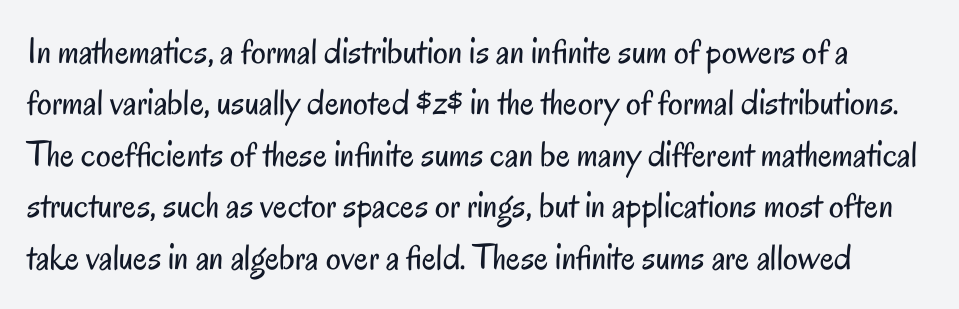
Q: Is the text bold? A: No.
Q: Is the text italic (slanted)? A: No, it is upright.
Q: Is the typeface a serif or a sans-serif typeface? A: Sans-serif.
Q: Is the text underlined? A: No.
Q: Is the spacing between letters normal or unusually wide? A: Normal.
Q: Is the spacing between lines tight, normal or loose? A: Normal.
Q: Width (condensed, normal, or wide)? A: Condensed.
Q: Stroke contrast? A: Low.
Q: x-height? A: Small.
Q: Monospaced? A: No.
